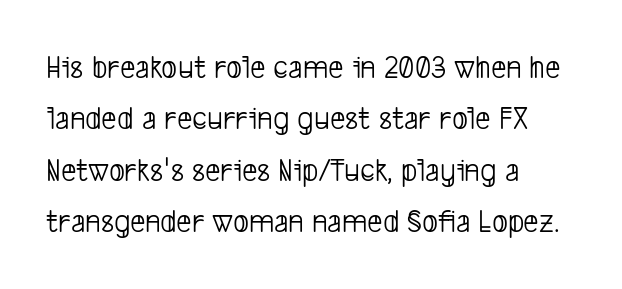
Q: Is the text bold? A: No.
Q: Is the typeface a serif or a sans-serif typeface? A: Sans-serif.
Q: Is the text underlined? A: No.
Q: How is the paragraph aligned? A: Left-aligned.
Q: Is the spacing between letters normal or unusually wide? A: Normal.
Q: Is the spacing between lines tight, normal or loose? A: Normal.
Q: Width (condensed, normal, or wide)? A: Condensed.
Q: Stroke contrast? A: Low.
Q: x-height? A: Medium.
Q: Monospaced? A: No.
